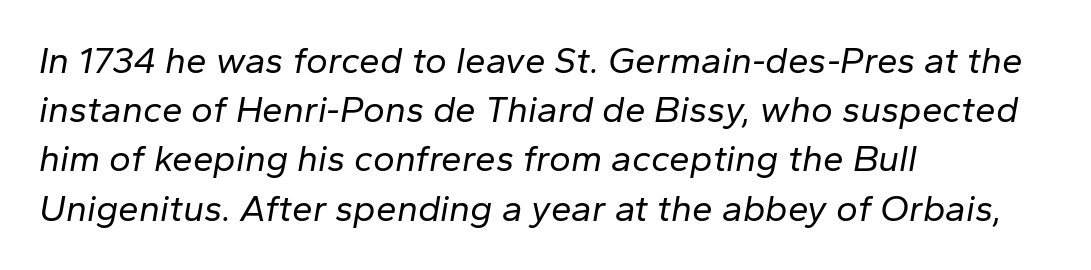
Q: Is the text bold? A: No.
Q: Is the text italic (slanted)? A: Yes, it leans right by about 10 degrees.
Q: Is the text underlined? A: No.
Q: How is the paragraph aligned? A: Left-aligned.
Q: Is the spacing between letters normal or unusually wide? A: Normal.
Q: Is the spacing between lines tight, normal or loose? A: Normal.
Q: Width (condensed, normal, or wide)? A: Normal.
Q: Stroke contrast? A: Low.
Q: x-height? A: Medium.
Q: Monospaced? A: No.
